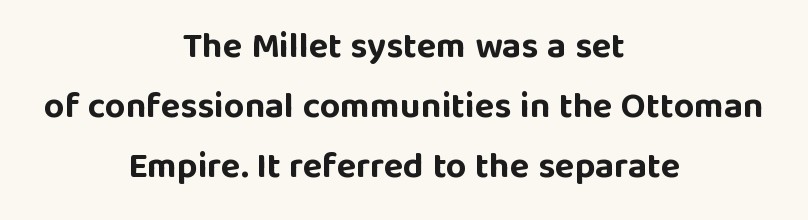
Q: Is the text bold? A: Yes.
Q: Is the text italic (slanted)? A: No, it is upright.
Q: Is the typeface a serif or a sans-serif typeface? A: Sans-serif.
Q: Is the text underlined? A: No.
Q: How is the paragraph aligned? A: Centered.
Q: Is the spacing between letters normal or unusually wide? A: Normal.
Q: Is the spacing between lines tight, normal or loose? A: Normal.
Q: Width (condensed, normal, or wide)? A: Normal.
Q: Stroke contrast? A: Low.
Q: x-height? A: Large.
Q: Monospaced? A: No.
